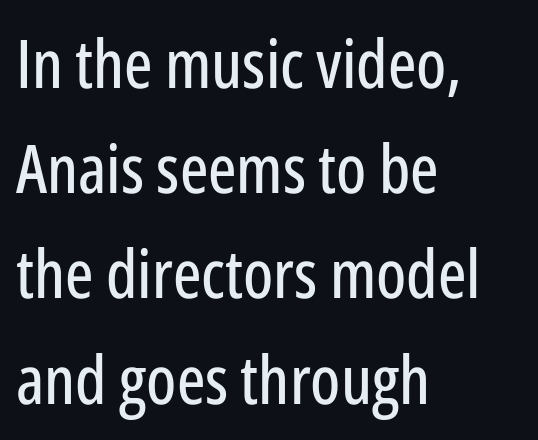
The image shows 67 px condensed sans-serif type, upright; set left-aligned, normal line spacing (1.57x), normal letter spacing, not underlined; low stroke contrast and a medium x-height.
